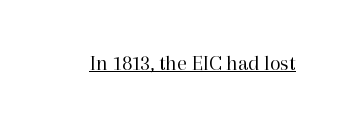
Does a line run under the words? Yes, clearly. Each word holds together tightly as a unit, with standard inter-letter gaps. When letters stand straight like this, we call the style roman or upright. Compared with a typical body face, this is equally light or lighter still.
